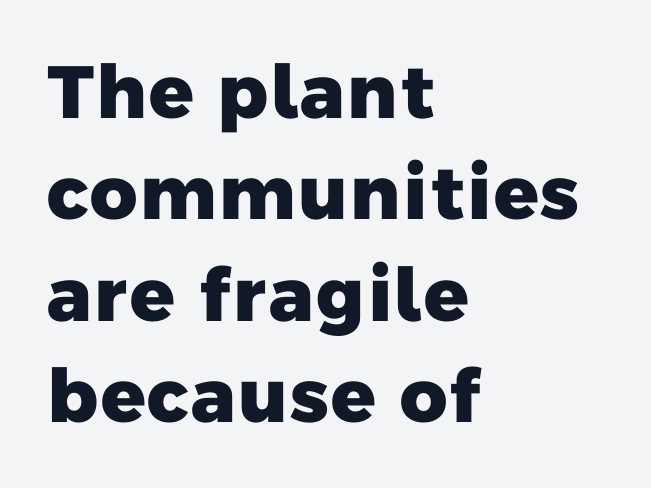
The image shows 74 px heavy sans-serif type; set left-aligned, normal line spacing (1.37x), normal letter spacing, not underlined; low stroke contrast and a medium x-height.
